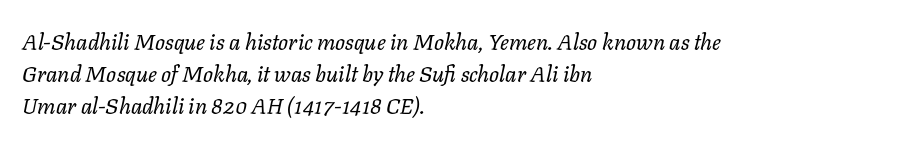
{"italic": "yes", "lean": "right", "slant_degrees": 11, "bold": "no", "underline": "no", "align": "left", "line_spacing": "normal", "line_spacing_ratio": 1.45, "letter_spacing": "normal", "letter_spacing_em": 0.0, "glyph_px": 22}
